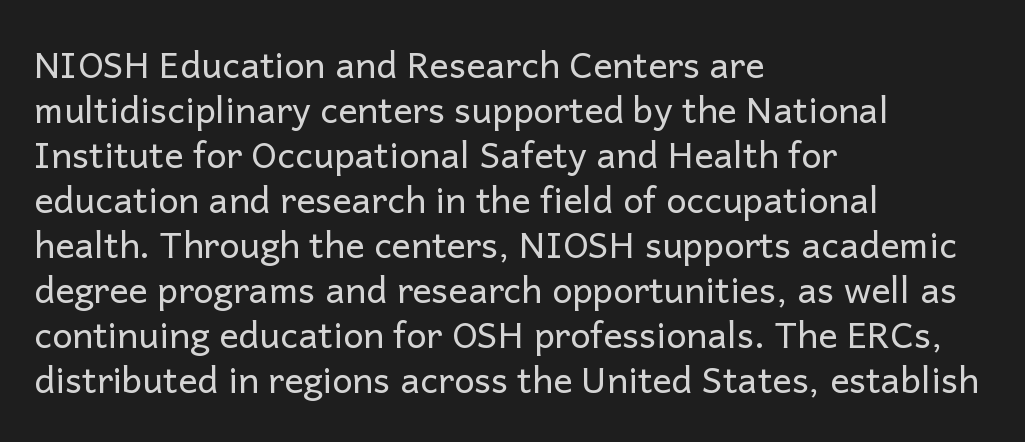
Q: Is the text bold? A: No.
Q: Is the text italic (slanted)? A: No, it is upright.
Q: Is the typeface a serif or a sans-serif typeface? A: Sans-serif.
Q: Is the text underlined? A: No.
Q: How is the paragraph aligned? A: Left-aligned.
Q: Is the spacing between letters normal or unusually wide? A: Normal.
Q: Is the spacing between lines tight, normal or loose? A: Normal.
Q: Width (condensed, normal, or wide)? A: Normal.
Q: Stroke contrast? A: Low.
Q: x-height? A: Medium.
Q: Monospaced? A: No.
